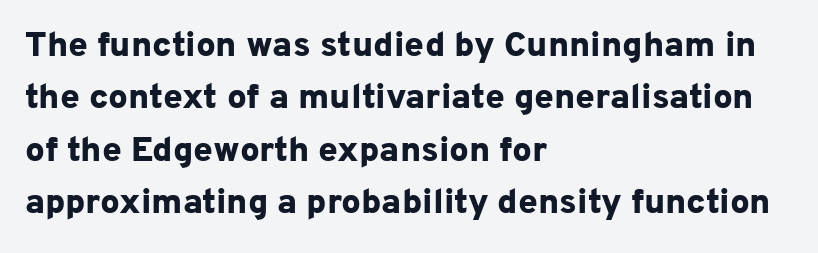
The image shows 35 px bold sans-serif type, upright; set left-aligned, normal line spacing (1.5x), normal letter spacing, not underlined; low stroke contrast and a medium x-height.
